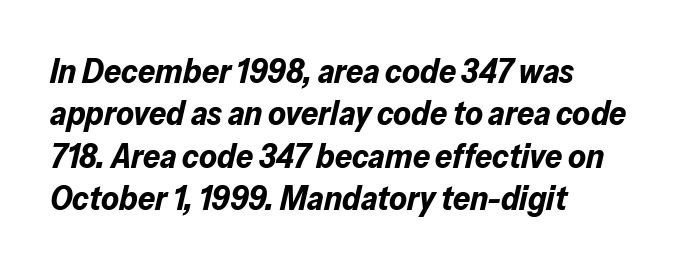
The image shows 34 px bold type, italic (leaning right); set left-aligned, normal line spacing (1.25x), normal letter spacing, not underlined; low stroke contrast and a medium x-height.
